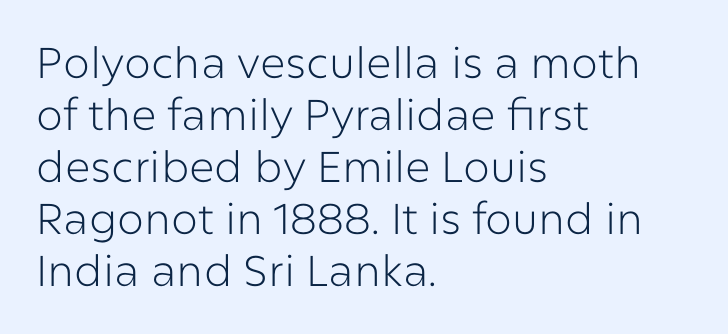
A typesetter would label this face a sans. Does extra space separate the letters? No, they use regular spacing. Casual observation: everything's shoved over to the left. Honestly, there is no underline to notice here at all.
